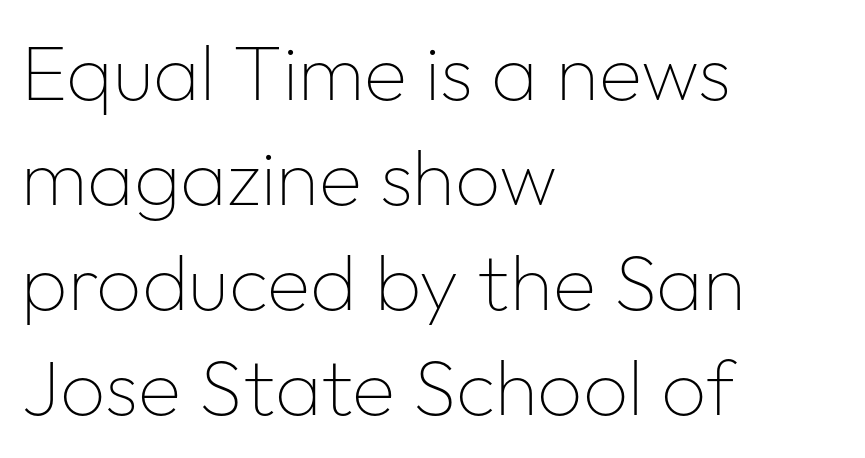
The image shows 79 px thin sans-serif type, upright; set left-aligned, normal line spacing (1.33x), normal letter spacing, not underlined; low stroke contrast and a medium x-height.
